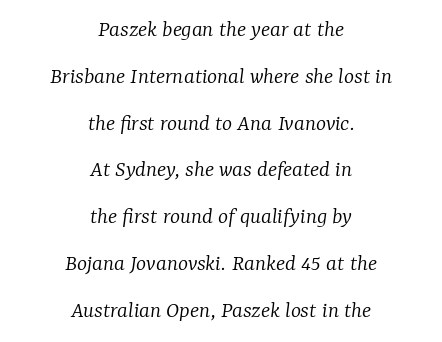
Q: Is the text bold? A: No.
Q: Is the text italic (slanted)? A: Yes, it leans right by about 7 degrees.
Q: Is the text underlined? A: No.
Q: How is the paragraph aligned? A: Centered.
Q: Is the spacing between letters normal or unusually wide? A: Normal.
Q: Is the spacing between lines tight, normal or loose? A: Loose.
